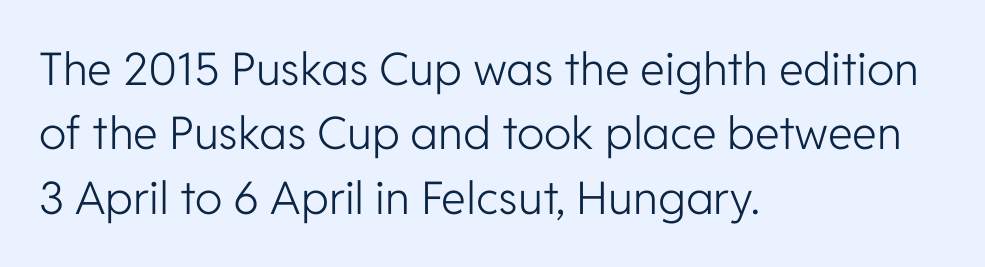
The image shows 45 px light sans-serif type, upright; set left-aligned, normal line spacing (1.43x), normal letter spacing, not underlined; low stroke contrast and a medium x-height.
